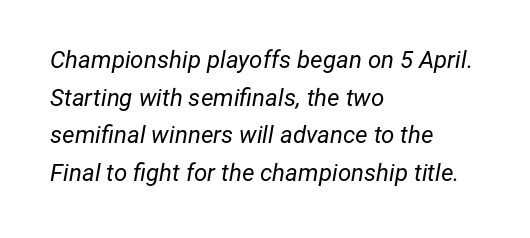
{"italic": "yes", "lean": "right", "slant_degrees": 12, "bold": "no", "underline": "no", "align": "left", "line_spacing": "normal", "line_spacing_ratio": 1.57, "letter_spacing": "normal", "letter_spacing_em": 0.0, "glyph_px": 24}
